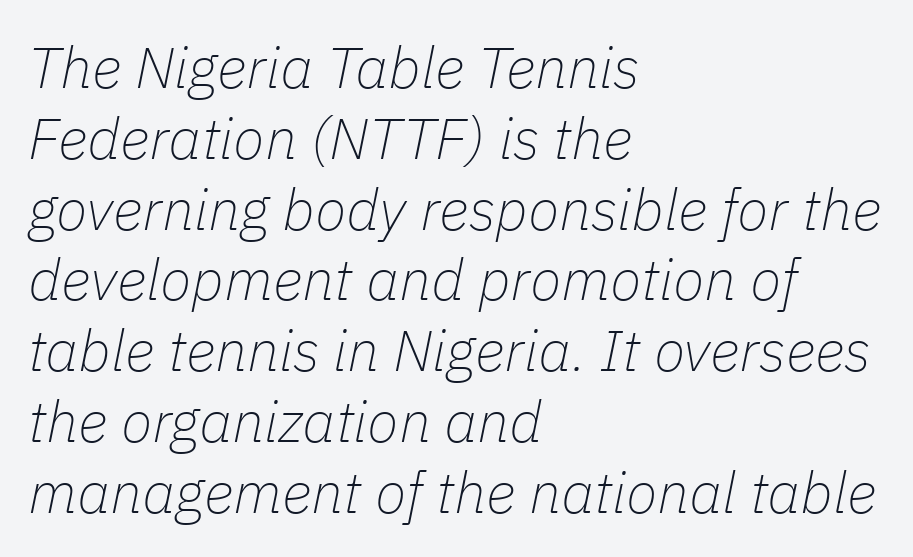
Unmarked baselines from the first word to the last. Note the varied advance widths — an 'i' is clearly narrower than an 'm'. Emphasis-style slanted type is in use. The paragraph shown leans on its left margin. Caption: face not bold, strokes unweighted.
